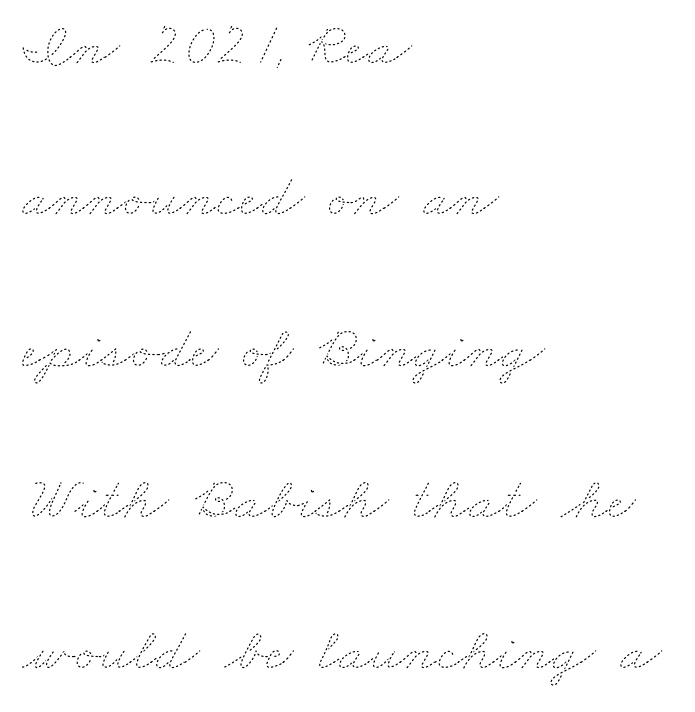
Weight: regular or lighter. Compared with typical paragraphs, the rows here are farther apart. Short note: letters normally spaced. The glyphs are unaccompanied by any horizontal stroke below them. Think of a printed novel: that variable character pitch is what you see here.
